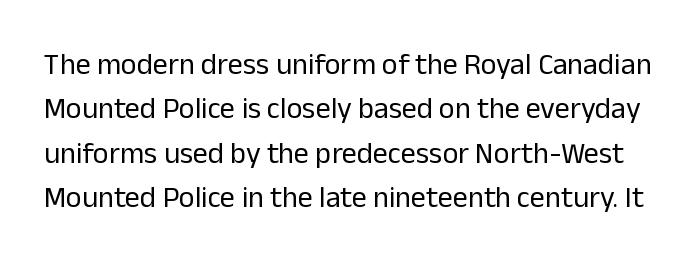
The image shows 30 px regular-weight sans-serif type, upright; set normal line spacing (1.48x), normal letter spacing, not underlined; low stroke contrast and a medium x-height.
